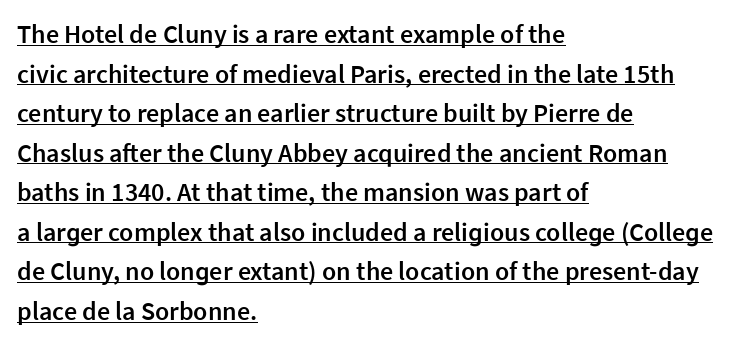
Leftover space on each line is placed entirely after the last word. Default kerning and tracking; the words read as compact shapes. Underlining? Definitely there. In terms of posture, this sample is upright. Each new line begins a customary step beneath the previous one.
